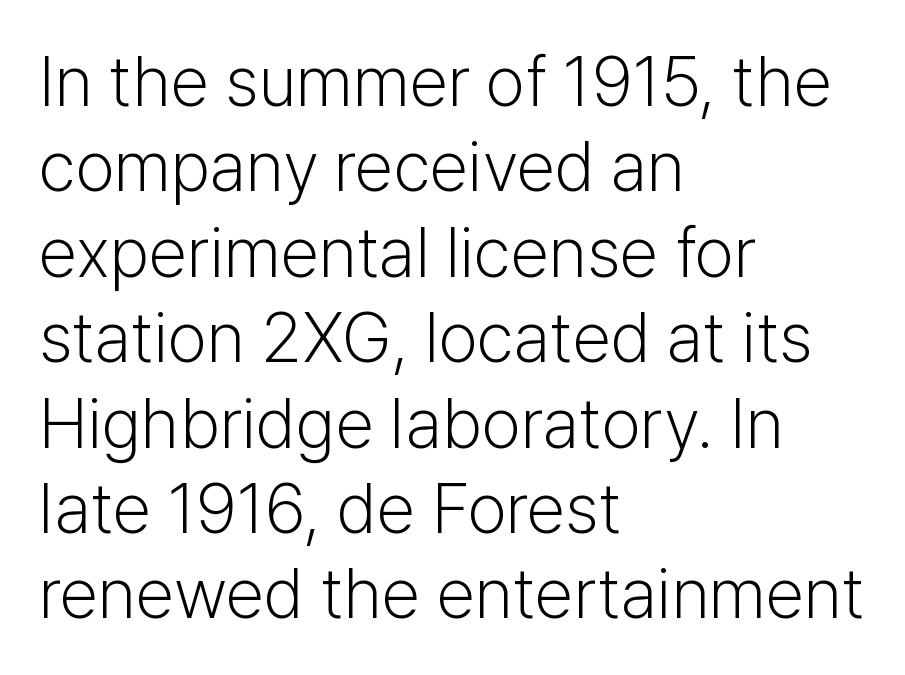
The image shows 70 px light sans-serif type, upright; set left-aligned, line spacing 1.22x, normal letter spacing, not underlined; low stroke contrast and a medium x-height.
